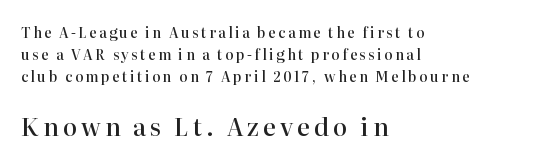
A bit beefed up — I'd call it semibold rather than bold. These two chunks differ in scale, with the bottom chunk taking the larger measure. Evenly set lines give the paragraph a standard silhouette. A bare baseline throughout the passage.
